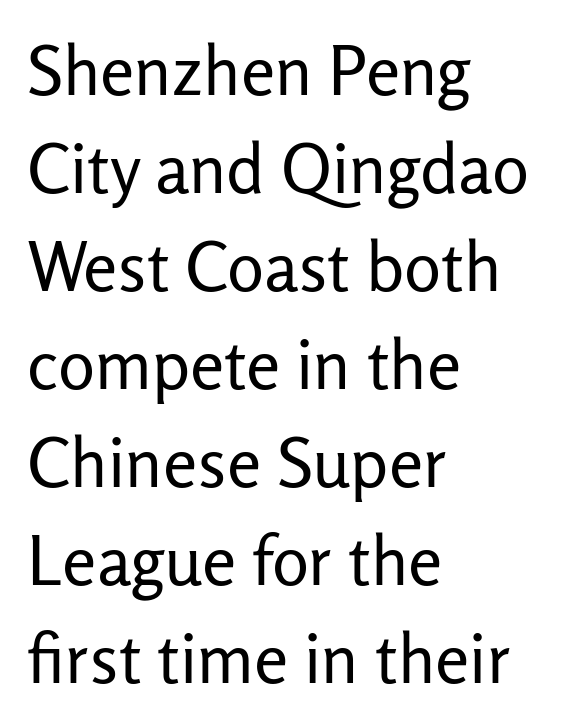
How would I describe the line gaps? Plain and ordinary. The foot of each line stays bare and open. Observe the absence of serifs on each vertical stroke in this sample. Ordinary non-slanted type is in use. Stems and bowls with no extra thickness — not bold. The rendering uses natural spacing where letterforms have individual widths.
